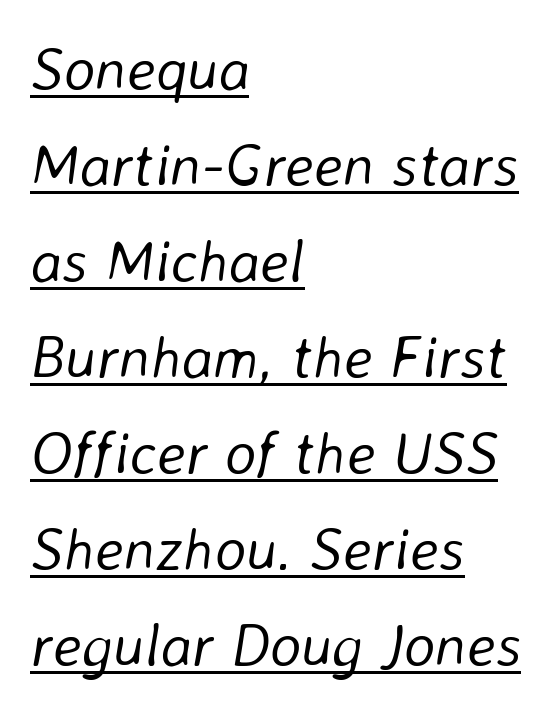
Q: Is the text bold? A: No.
Q: Is the text italic (slanted)? A: Yes, it leans right by about 8 degrees.
Q: Is the text underlined? A: Yes.
Q: How is the paragraph aligned? A: Left-aligned.
Q: Is the spacing between letters normal or unusually wide? A: Normal.
Q: Is the spacing between lines tight, normal or loose? A: Normal.
Q: Width (condensed, normal, or wide)? A: Normal.
Q: Stroke contrast? A: Low.
Q: x-height? A: Medium.
Q: Monospaced? A: No.
